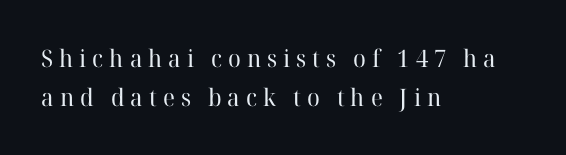
The image shows 24 px text type, upright; set left-aligned, normal line spacing (1.61x), unusually wide letter spacing (+0.25 em), not underlined.
